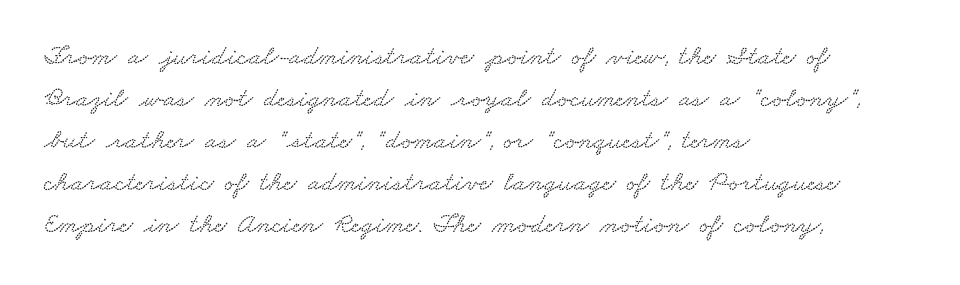
The image shows 28 px wide type; set left-aligned, normal line spacing (1.5x), normal letter spacing, not underlined; low stroke contrast and a small x-height.
